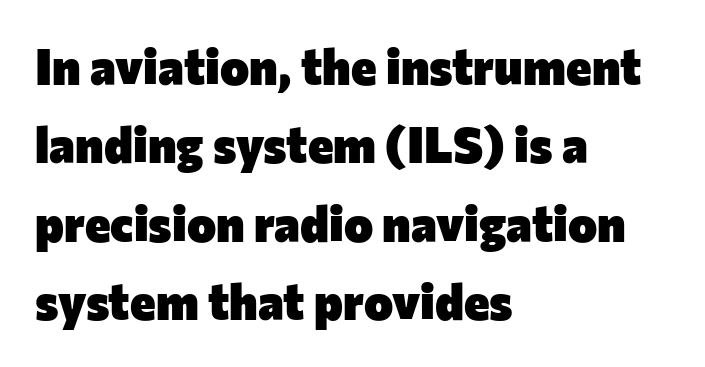
The image shows 49 px heavy sans-serif type, upright; set left-aligned, normal line spacing (1.6x), normal letter spacing, not underlined; low stroke contrast and a medium x-height.
